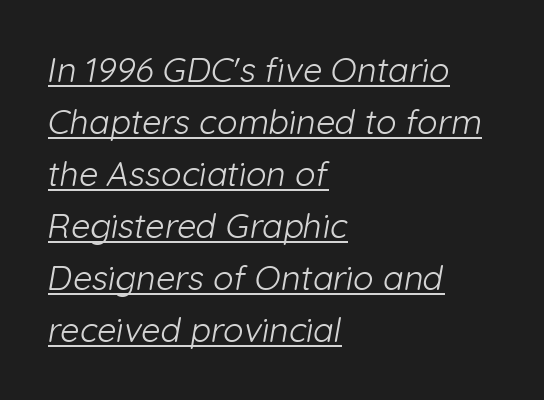
{"serif": "no", "bold": "no", "weight": "light", "width": "normal", "stroke_contrast": "low", "x_height": "medium", "monospaced": "no", "underline": "yes", "align": "left", "line_spacing": "normal", "line_spacing_ratio": 1.53, "letter_spacing": "normal", "letter_spacing_em": 0.0, "glyph_px": 34}
